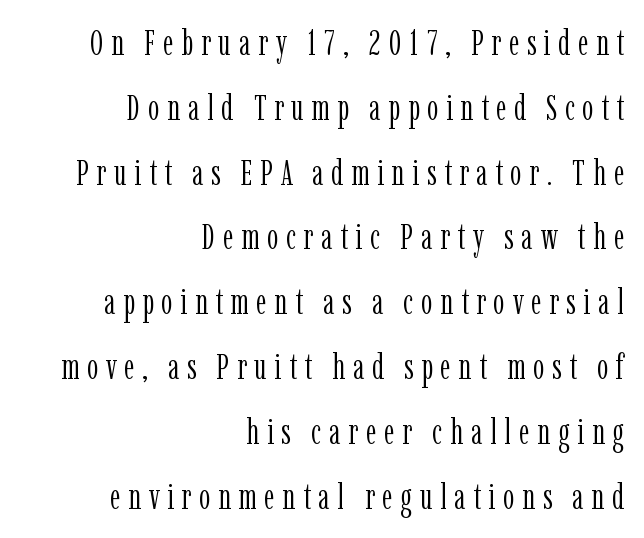
Q: Is the text bold? A: No.
Q: Is the text italic (slanted)? A: No, it is upright.
Q: Is the typeface a serif or a sans-serif typeface? A: Serif.
Q: Is the text underlined? A: No.
Q: How is the paragraph aligned? A: Right-aligned.
Q: Is the spacing between letters normal or unusually wide? A: Unusually wide.
Q: Width (condensed, normal, or wide)? A: Condensed.
Q: Stroke contrast? A: Low.
Q: x-height? A: Medium.
Q: Monospaced? A: No.
